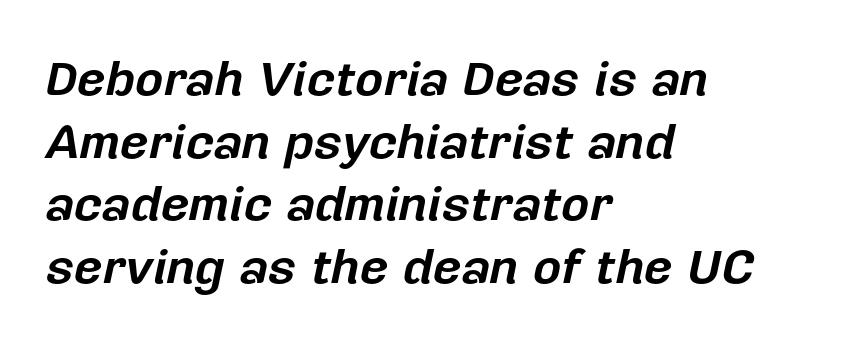
Q: Is the text bold? A: Yes.
Q: Is the text italic (slanted)? A: Yes, it leans right by about 12 degrees.
Q: Is the text underlined? A: No.
Q: How is the paragraph aligned? A: Left-aligned.
Q: Is the spacing between letters normal or unusually wide? A: Normal.
Q: Is the spacing between lines tight, normal or loose? A: Normal.
Q: Width (condensed, normal, or wide)? A: Normal.
Q: Stroke contrast? A: Low.
Q: x-height? A: Medium.
Q: Monospaced? A: No.
